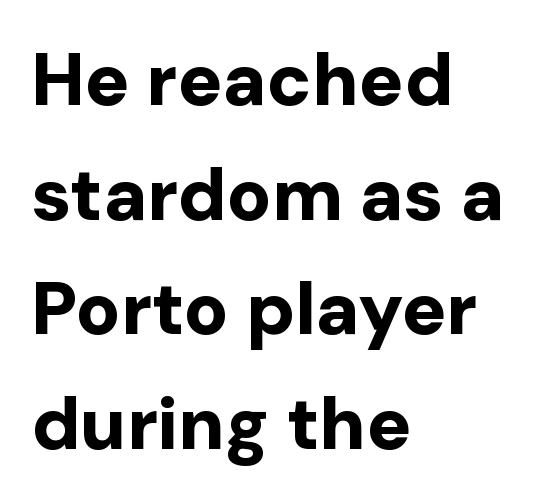
Short and long lines alike share a common starting point at left. A clean baseline with only descenders dipping below it. The face used here is a sans, in the tradition of grotesques and geometrics. The face used here is proportionally spaced, like ordinary book or web type.
